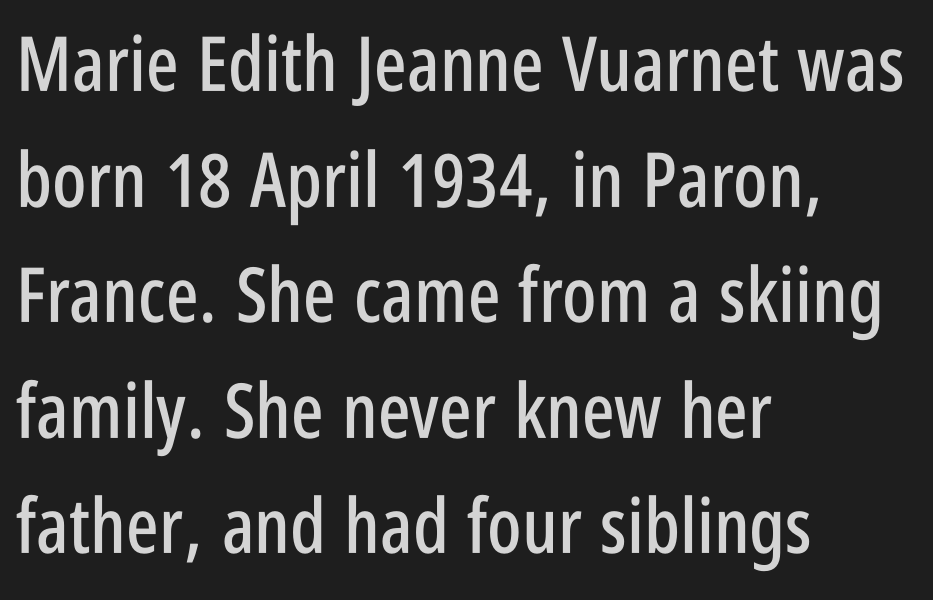
{"serif": "no", "italic": "no", "width": "condensed", "stroke_contrast": "low", "x_height": "large", "monospaced": "no", "underline": "no", "align": "left", "line_spacing": "normal", "line_spacing_ratio": 1.52, "letter_spacing": "normal", "letter_spacing_em": 0.0, "glyph_px": 76}
